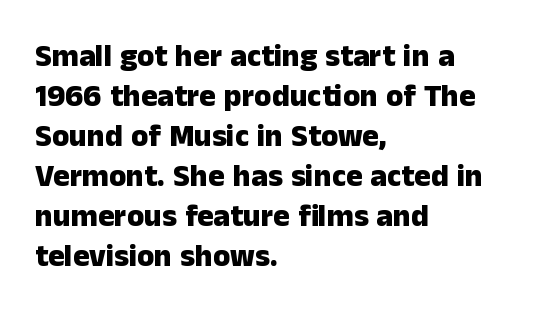
Are there feet on the stems? There aren't — it's a sans. Every row of glyphs begins at an identical x-position on the left. Nobody touched the tracking dial on this one. The letters are bold, with thick, heavy strokes.
